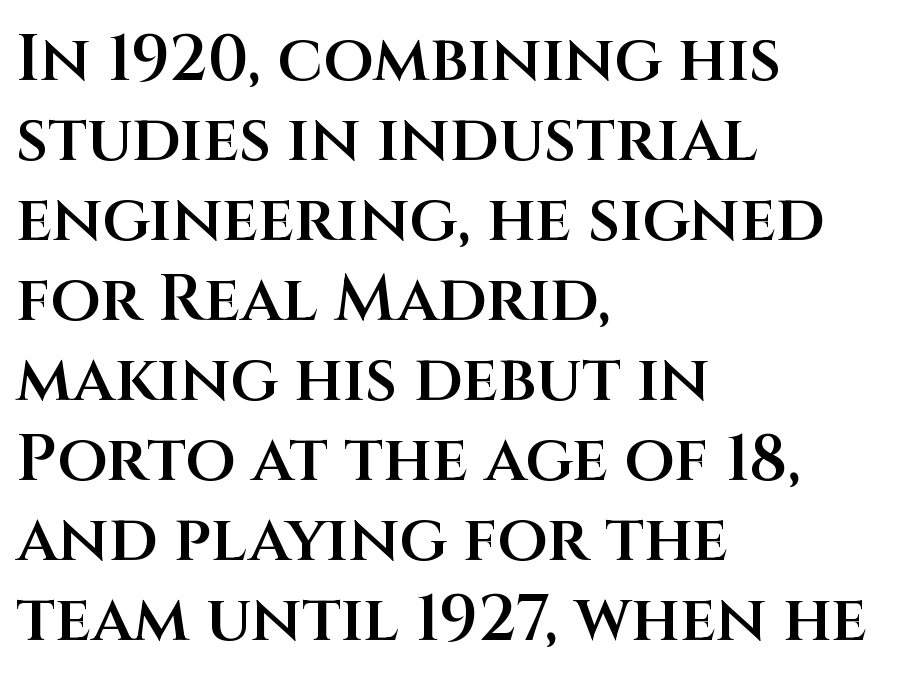
The image shows 65 px semibold sans-serif type, upright; set left-aligned, line spacing 1.23x, normal letter spacing, not underlined; medium stroke contrast and a large x-height.
